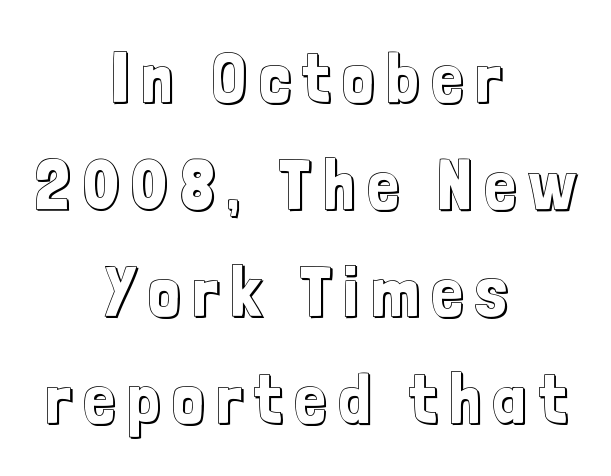
Each row of text sits above clean, open space. Compared with typical paragraphs, the rows here are spaced about the same. The letters advance in unequal steps, a hallmark of proportional type. Compared with a flush-left layout, this one balances lines on the center instead. The letters stand straight up with perfectly vertical stems.
